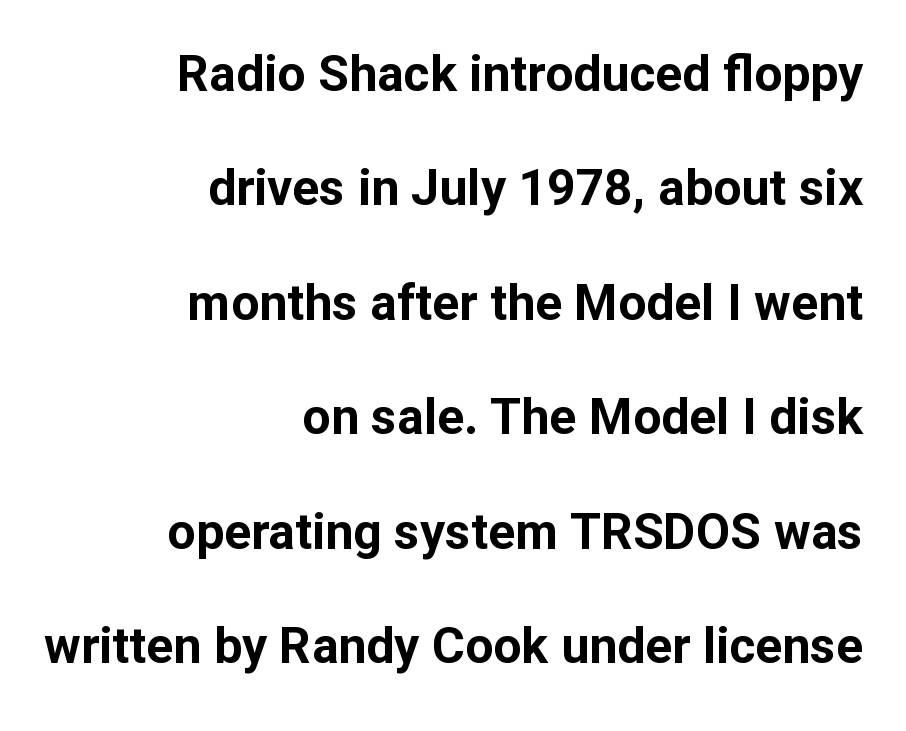
The image shows 50 px bold sans-serif type, upright; set right-aligned, loose line spacing (2.29x), normal letter spacing, not underlined; low stroke contrast and a medium x-height.
